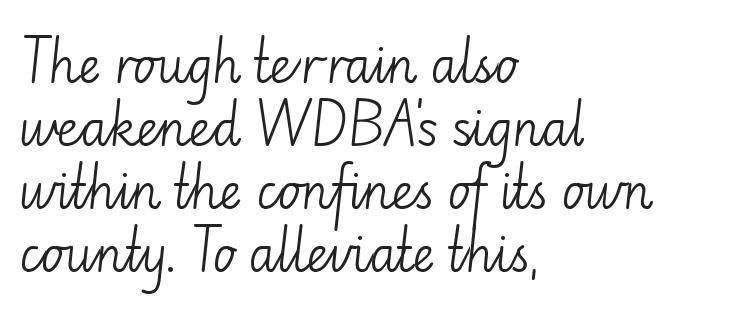
Q: Is the text bold? A: No.
Q: Is the text italic (slanted)? A: Yes.
Q: Is the typeface a serif or a sans-serif typeface? A: Sans-serif.
Q: Is the text underlined? A: No.
Q: How is the paragraph aligned? A: Left-aligned.
Q: Is the spacing between letters normal or unusually wide? A: Normal.
Q: Is the spacing between lines tight, normal or loose? A: Normal.
Q: Width (condensed, normal, or wide)? A: Normal.
Q: Stroke contrast? A: Low.
Q: x-height? A: Small.
Q: Monospaced? A: No.
